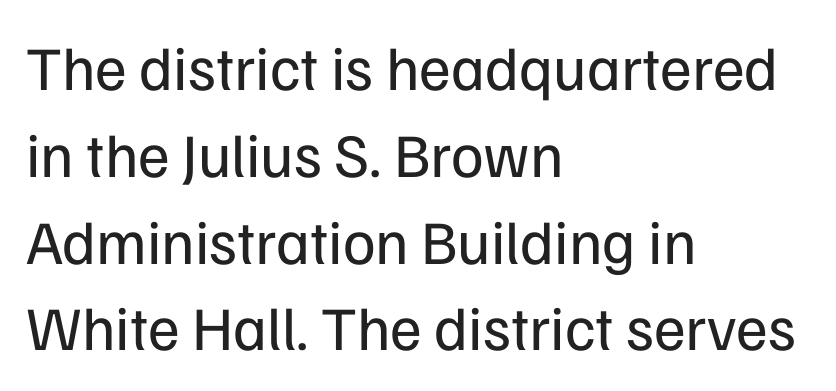
The image shows 62 px regular-weight sans-serif type, upright; set left-aligned, normal line spacing (1.4x), normal letter spacing, not underlined; low stroke contrast and a medium x-height.
